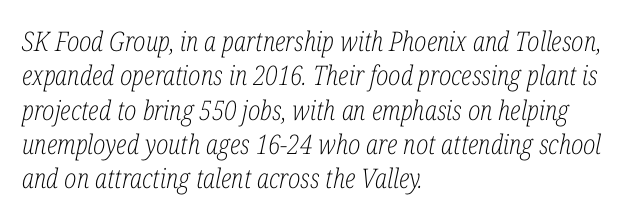
A clean baseline with only descenders dipping below it. The compositor pushed each line to the left boundary. If you drew a line through each stem, it would be angled. In terms of letterspacing, this is plain default setting.
